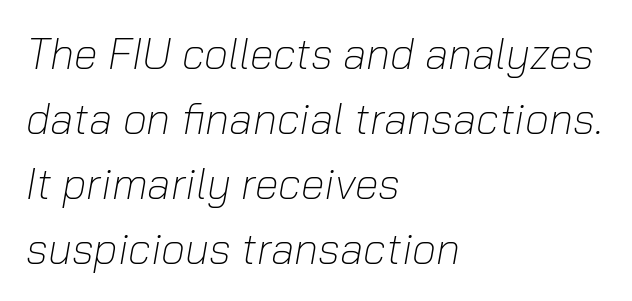
Q: Is the text bold? A: No.
Q: Is the text italic (slanted)? A: Yes, it leans right by about 10 degrees.
Q: Is the text underlined? A: No.
Q: How is the paragraph aligned? A: Left-aligned.
Q: Is the spacing between letters normal or unusually wide? A: Normal.
Q: Is the spacing between lines tight, normal or loose? A: Normal.
Q: Width (condensed, normal, or wide)? A: Normal.
Q: Stroke contrast? A: Low.
Q: x-height? A: Medium.
Q: Monospaced? A: No.
